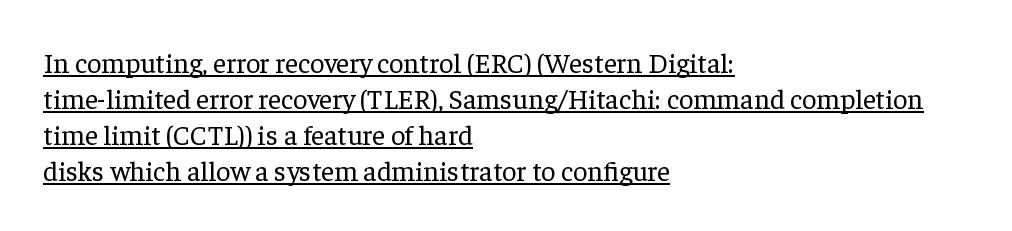
Q: Is the text bold? A: No.
Q: Is the text italic (slanted)? A: No, it is upright.
Q: Is the typeface a serif or a sans-serif typeface? A: Serif.
Q: Is the text underlined? A: Yes.
Q: How is the paragraph aligned? A: Left-aligned.
Q: Is the spacing between letters normal or unusually wide? A: Normal.
Q: Is the spacing between lines tight, normal or loose? A: Normal.
Q: Width (condensed, normal, or wide)? A: Normal.
Q: Stroke contrast? A: Low.
Q: x-height? A: Medium.
Q: Monospaced? A: No.
